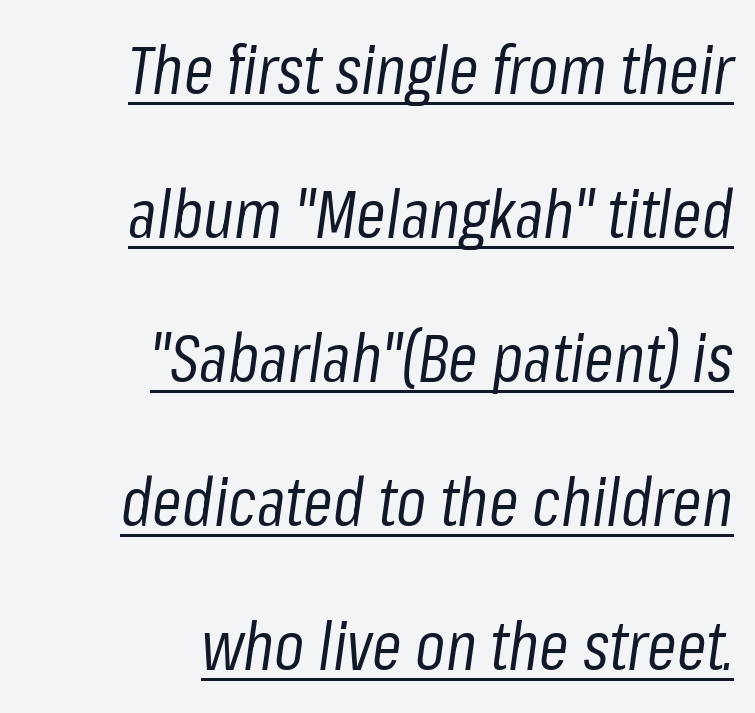
In CSS terms this would be text-align: right. Nothing unusual about the tracking: characters are spaced as the font intends. Letters have the restrained weight of plain body copy at most. Summary of vertical rhythm: relaxed, with wide interline spacing.
